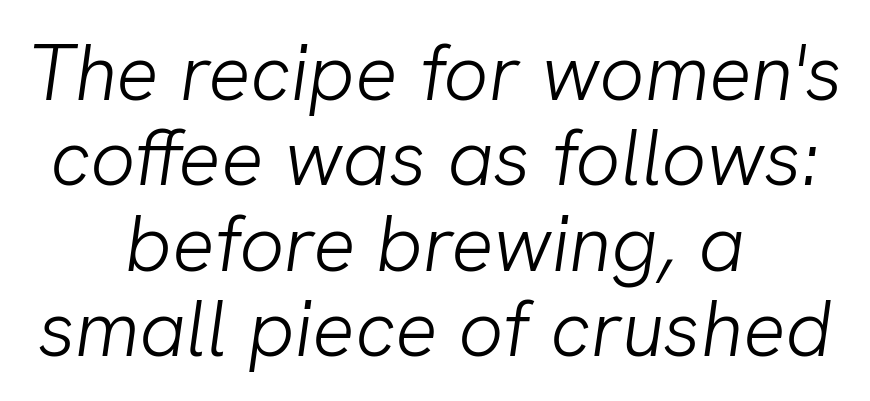
The compositor balanced each line on the midline. The rendering uses a small line-height, squeezing the rows. This sample uses plain, unmodified letter spacing. The designer went with a sans here, leaving each stem footless. Spacing verdict: proportional, widths tailored to each character.
